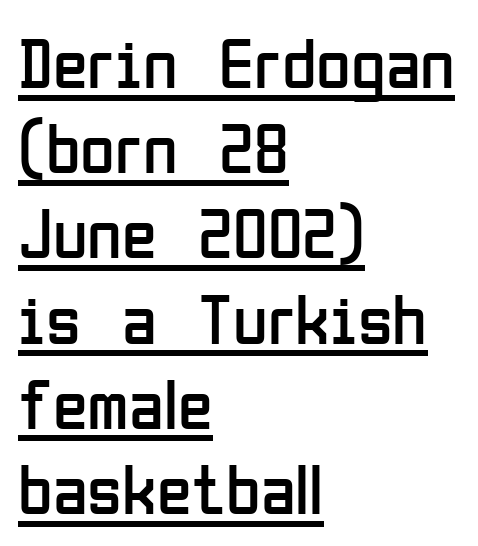
Q: Is the text bold? A: No.
Q: Is the text italic (slanted)? A: No, it is upright.
Q: Is the typeface a serif or a sans-serif typeface? A: Sans-serif.
Q: Is the text underlined? A: Yes.
Q: How is the paragraph aligned? A: Left-aligned.
Q: Is the spacing between letters normal or unusually wide? A: Normal.
Q: Width (condensed, normal, or wide)? A: Condensed.
Q: Stroke contrast? A: Low.
Q: x-height? A: Medium.
Q: Monospaced? A: No.
